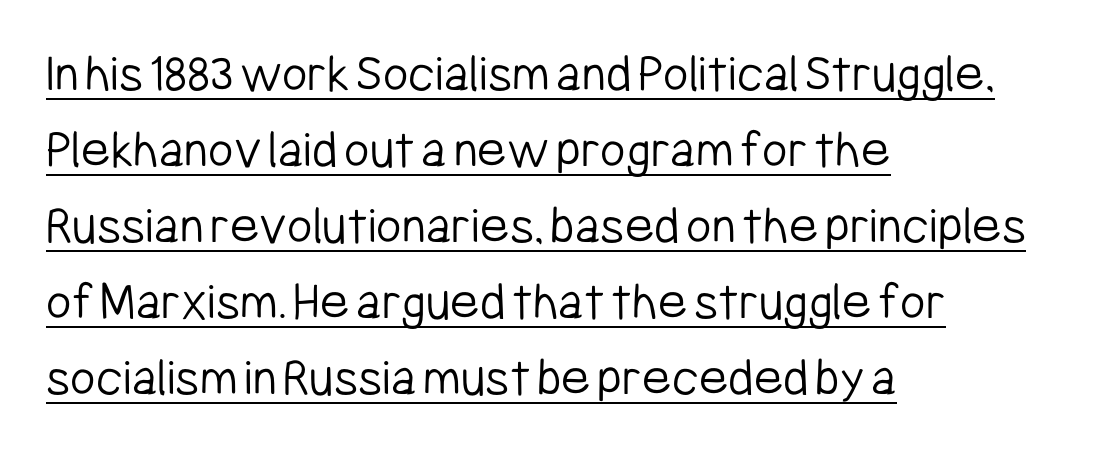
Q: Is the text bold? A: No.
Q: Is the text italic (slanted)? A: No, it is upright.
Q: Is the typeface a serif or a sans-serif typeface? A: Sans-serif.
Q: Is the text underlined? A: Yes.
Q: How is the paragraph aligned? A: Left-aligned.
Q: Is the spacing between letters normal or unusually wide? A: Normal.
Q: Is the spacing between lines tight, normal or loose? A: Normal.
Q: Width (condensed, normal, or wide)? A: Condensed.
Q: Stroke contrast? A: Low.
Q: x-height? A: Medium.
Q: Monospaced? A: No.
